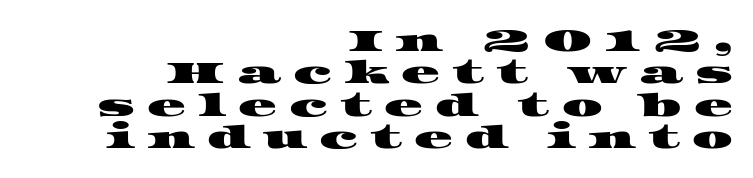
The image shows 32 px wide serif type; set right-aligned, tight line spacing (1.01x), unusually wide letter spacing (+0.38 em), not underlined; high stroke contrast and a large x-height.
